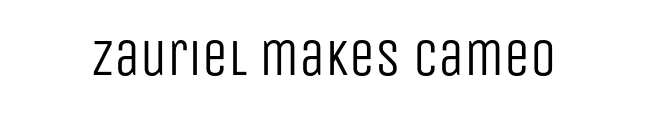
{"serif": "no", "italic": "no", "bold": "no", "weight": "regular", "width": "condensed", "stroke_contrast": "low", "x_height": "large", "monospaced": "no", "underline": "no", "letter_spacing": "normal", "letter_spacing_em": 0.0, "glyph_px": 52}
